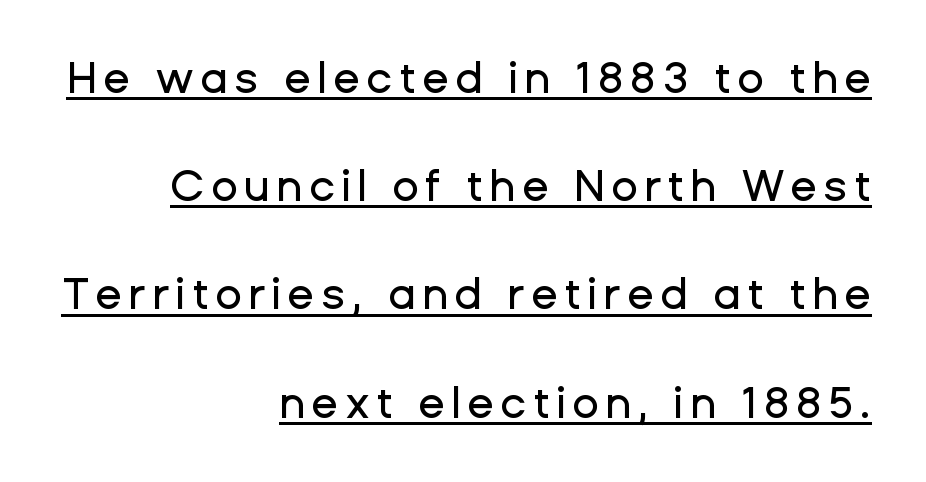
The image shows 44 px sans-serif type, upright; set right-aligned, loose line spacing (2.46x), underlined; low stroke contrast and a medium x-height.
